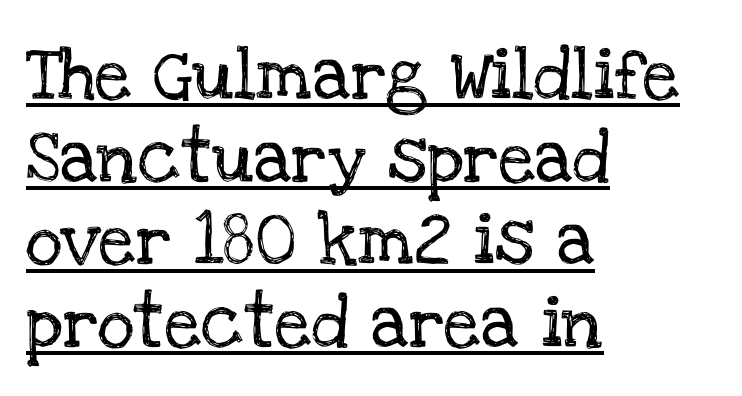
Q: Is the text italic (slanted)? A: No, it is upright.
Q: Is the typeface a serif or a sans-serif typeface? A: Serif.
Q: Is the text underlined? A: Yes.
Q: How is the paragraph aligned? A: Left-aligned.
Q: Is the spacing between letters normal or unusually wide? A: Normal.
Q: Is the spacing between lines tight, normal or loose? A: Normal.
Q: Width (condensed, normal, or wide)? A: Normal.
Q: Stroke contrast? A: Low.
Q: x-height? A: Large.
Q: Monospaced? A: No.
